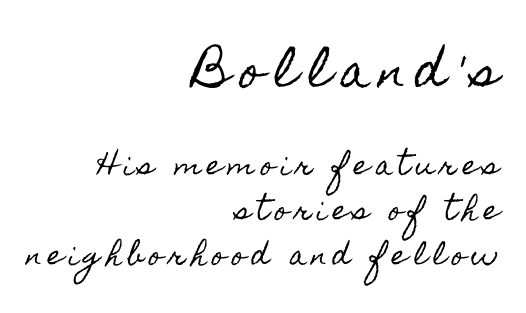
The image shows 45 px condensed type; set right-aligned, line spacing 1.72x, unusually wide letter spacing (+0.22 em), not underlined; the first (top) block is 1.73x larger; a small x-height.
